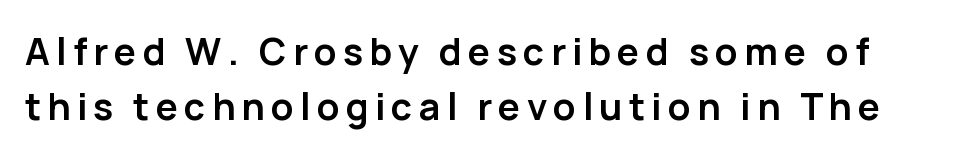
{"serif": "no", "italic": "no", "bold": "yes", "weight": "semibold", "width": "normal", "stroke_contrast": "low", "x_height": "medium", "monospaced": "no", "underline": "no", "line_spacing": "normal", "line_spacing_ratio": 1.49, "glyph_px": 37}
